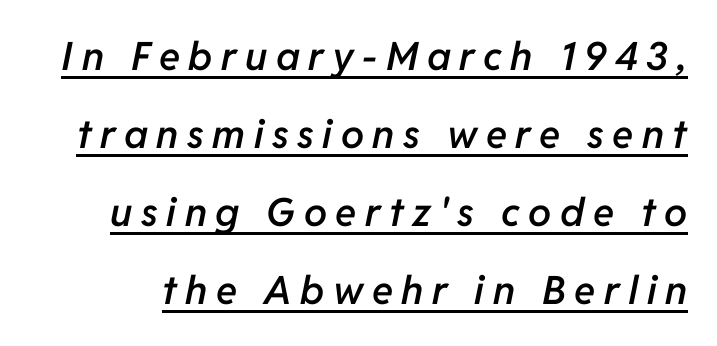
The image shows 39 px semibold type, italic (leaning right); set loose line spacing (2.0x), unusually wide letter spacing (+0.22 em), underlined; low stroke contrast and a medium x-height.
